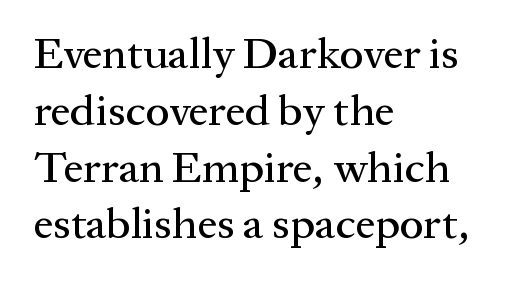
Q: Is the text italic (slanted)? A: No, it is upright.
Q: Is the typeface a serif or a sans-serif typeface? A: Serif.
Q: Is the text underlined? A: No.
Q: How is the paragraph aligned? A: Left-aligned.
Q: Is the spacing between letters normal or unusually wide? A: Normal.
Q: Is the spacing between lines tight, normal or loose? A: Normal.
Q: Width (condensed, normal, or wide)? A: Normal.
Q: Stroke contrast? A: Medium.
Q: x-height? A: Medium.
Q: Monospaced? A: No.
